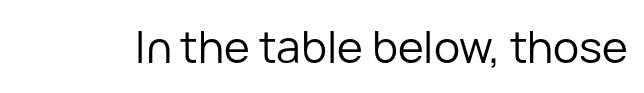
The image shows 44 px regular-weight sans-serif type, upright; set normal letter spacing, not underlined; low stroke contrast and a medium x-height.
